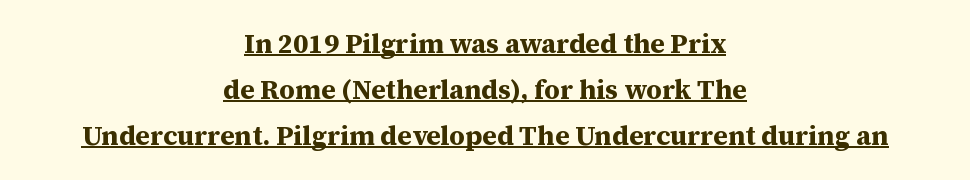
Teacher's note: observe the equal gaps on both sides — that is centered alignment. Compared with undecorated copy, this sample adds a rule below the words. In terms of weight, the rendering is a true, heavy bold. Style check: upright. Tracking value appears to be zero — textbook default spacing.
